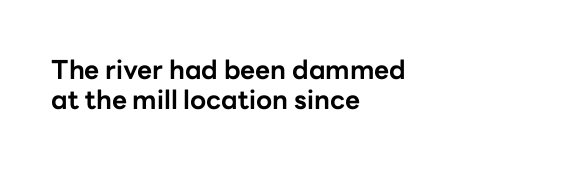
A classic flush-left, rag-right setting is used for this passage. A roman cut, with each character standing at attention. Nobody touched the tracking dial on this one. The sample has been set heavy, in full bold. The words here are not underlined.
